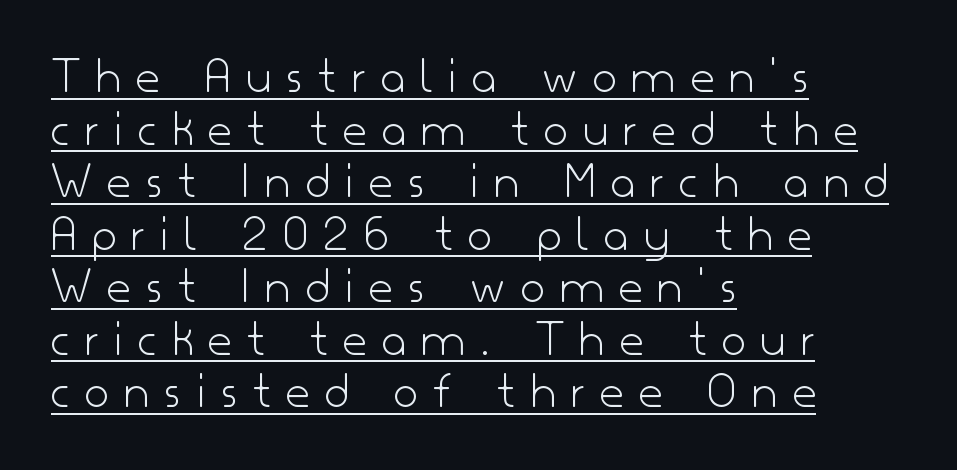
Spacing between characters has been opened up far beyond the box default. The typeface has the unassuming heft of standard copy or less. These lines are rendered in a variable-pitch font. This is roman type, the default non-slanted kind. Typeset ragged right — the left edge is the straight one. Emphasis is given by a line drawn under the lettering.
